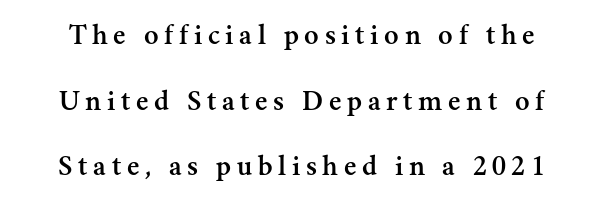
The rendering shows small feet on the letterforms — a serif design. Interline gaps are noticeably wide in this sample. This is the regular roman posture of the typeface. Type without underlining. A typesetter would call this proportional, since set widths differ per character.
